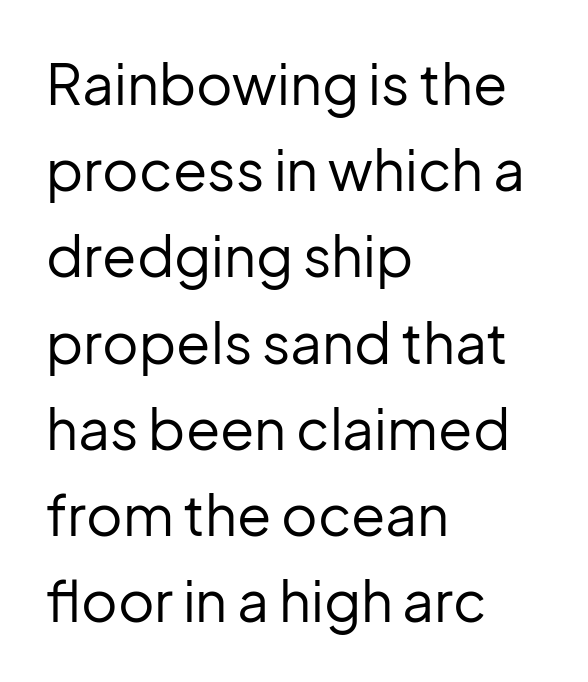
Q: Is the text bold? A: No.
Q: Is the text italic (slanted)? A: No, it is upright.
Q: Is the typeface a serif or a sans-serif typeface? A: Sans-serif.
Q: Is the text underlined? A: No.
Q: How is the paragraph aligned? A: Left-aligned.
Q: Is the spacing between letters normal or unusually wide? A: Normal.
Q: Is the spacing between lines tight, normal or loose? A: Normal.
Q: Width (condensed, normal, or wide)? A: Normal.
Q: Stroke contrast? A: Low.
Q: x-height? A: Medium.
Q: Monospaced? A: No.
